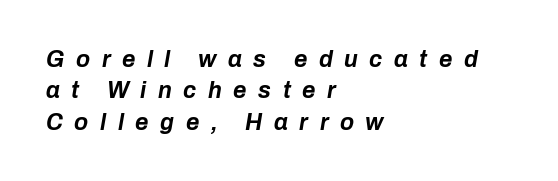
Students, note that the glyphs here are deliberately spaced far apart. Summary of vertical rhythm: regular, with standard interline spacing. Style check: oblique. The lines in this sample share a left origin and differ only in where they stop.
